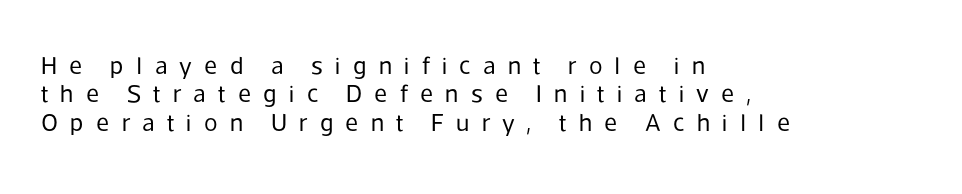
Q: Is the text bold? A: No.
Q: Is the text italic (slanted)? A: No, it is upright.
Q: Is the text underlined? A: No.
Q: How is the paragraph aligned? A: Left-aligned.
Q: Is the spacing between letters normal or unusually wide? A: Unusually wide.
Q: Is the spacing between lines tight, normal or loose? A: Tight.
